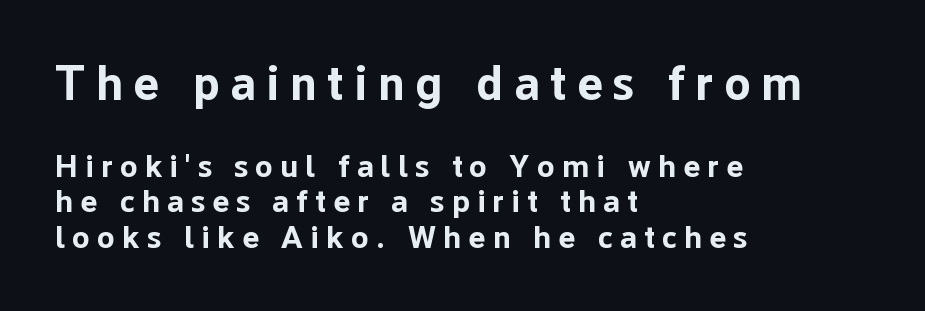
Q: Is the text bold? A: Yes.
Q: Is the text italic (slanted)? A: No, it is upright.
Q: Is the typeface a serif or a sans-serif typeface? A: Sans-serif.
Q: Is the text underlined? A: No.
Q: How is the paragraph aligned? A: Left-aligned.
Q: Is the spacing between letters normal or unusually wide? A: Unusually wide.
Q: Is the spacing between lines tight, normal or loose? A: Tight.
Q: Which block of text is set in a larger size, the first (top) or the second (bottom)? A: The first (top) one.
Q: Width (condensed, normal, or wide)? A: Normal.
Q: Stroke contrast? A: Low.
Q: x-height? A: Medium.
Q: Monospaced? A: No.
